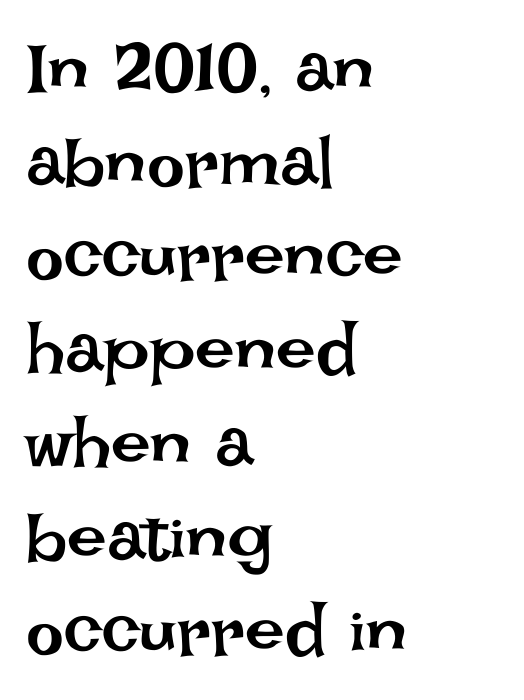
Honestly, there is no underline to notice here at all. In CSS terms this would be text-align: left. On a weight scale, this lands at 450 or below. What stands out about the letter spacing? Nothing — it is the standard amount. The rows are spaced the way most documents space them.
